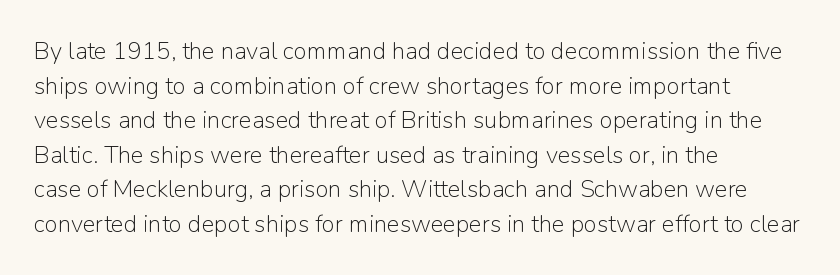
{"italic": "no", "bold": "no", "underline": "no", "align": "left", "line_spacing": "normal", "line_spacing_ratio": 1.44, "letter_spacing": "normal", "letter_spacing_em": 0.0, "glyph_px": 24}
